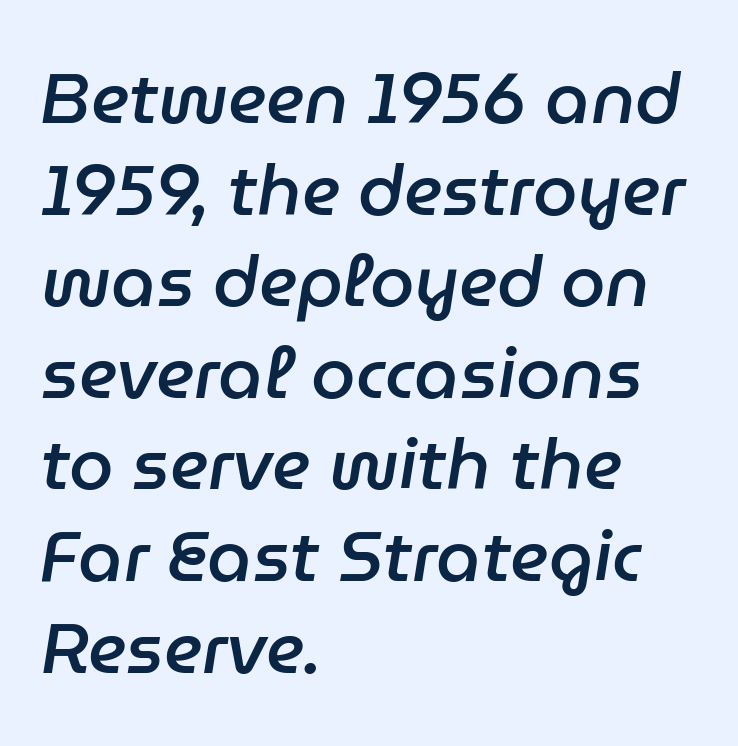
{"italic": "yes", "lean": "right", "slant_degrees": 9, "bold": "semi", "weight": "semibold", "width": "normal", "stroke_contrast": "low", "x_height": "medium", "monospaced": "no", "underline": "no", "align": "left", "line_spacing": "normal", "line_spacing_ratio": 1.29, "letter_spacing": "normal", "letter_spacing_em": 0.0, "glyph_px": 71}
